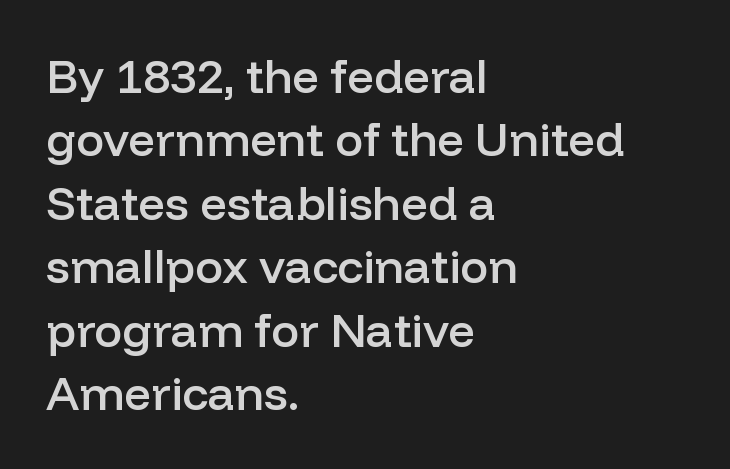
The image shows 47 px semibold sans-serif type, upright; set left-aligned, normal line spacing (1.35x), normal letter spacing, not underlined; low stroke contrast and a medium x-height.
